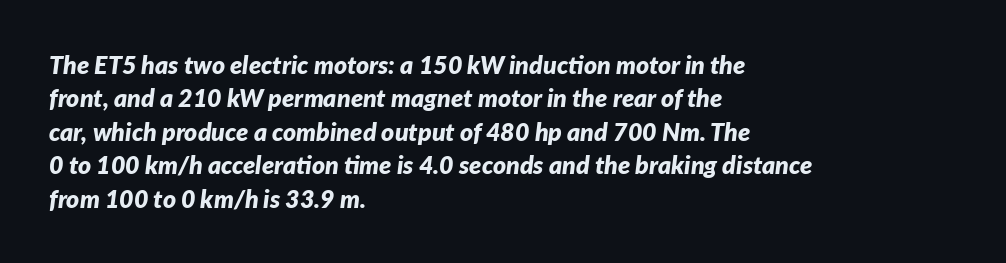
{"italic": "yes", "lean": "right", "slant_degrees": 7, "bold": "yes", "underline": "no", "align": "left", "line_spacing": "normal", "line_spacing_ratio": 1.34, "letter_spacing": "normal", "letter_spacing_em": 0.0, "glyph_px": 25}
